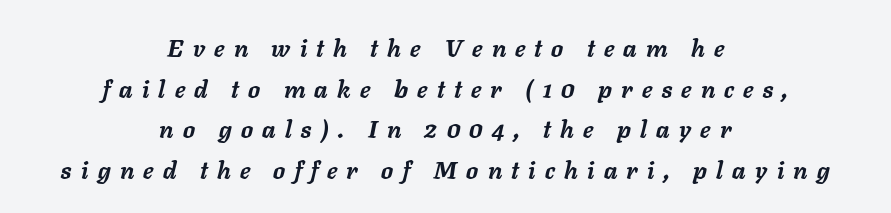
Vertically, the passage feels balanced, rows spaced as you'd expect. Letter spacing: wide. Caption: multi-line text, centered on the measure. Italic: yes, the glyphs are oblique. Strong, thick strokes mark this as bold type.
